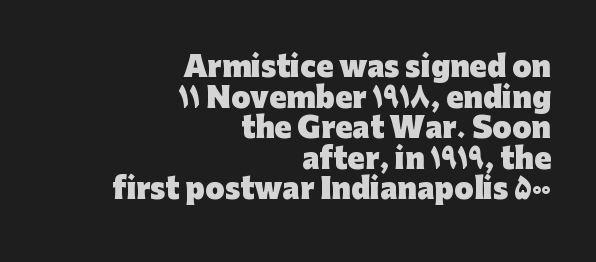
Q: Is the text bold? A: Yes.
Q: Is the text italic (slanted)? A: No, it is upright.
Q: Is the typeface a serif or a sans-serif typeface? A: Sans-serif.
Q: Is the text underlined? A: No.
Q: How is the paragraph aligned? A: Right-aligned.
Q: Is the spacing between letters normal or unusually wide? A: Normal.
Q: Is the spacing between lines tight, normal or loose? A: Tight.
Q: Width (condensed, normal, or wide)? A: Normal.
Q: Stroke contrast? A: Low.
Q: x-height? A: Medium.
Q: Monospaced? A: No.
